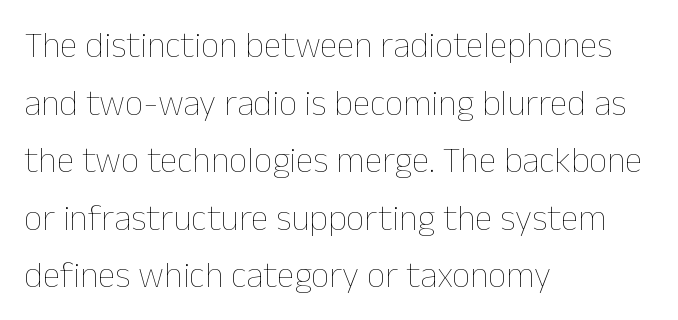
Interline gaps are of average width in this sample. Students, note that the glyphs here touch the page at normal intervals. Each line starts at the same left margin while the right side varies. Upright lettering throughout. Weight: in the light-to-regular range. The specimen omits any rule beneath the text block's lines.
